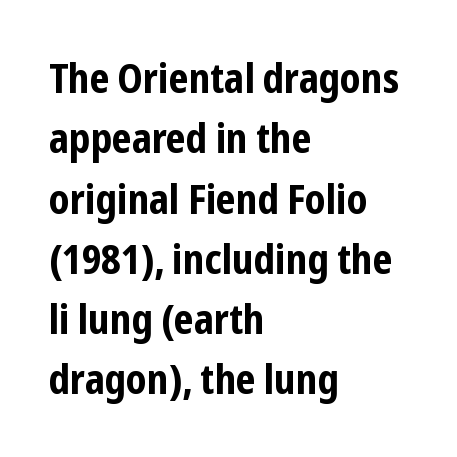
Q: Is the text bold? A: Yes.
Q: Is the text italic (slanted)? A: No, it is upright.
Q: Is the typeface a serif or a sans-serif typeface? A: Sans-serif.
Q: Is the text underlined? A: No.
Q: How is the paragraph aligned? A: Left-aligned.
Q: Is the spacing between letters normal or unusually wide? A: Normal.
Q: Is the spacing between lines tight, normal or loose? A: Normal.
Q: Width (condensed, normal, or wide)? A: Condensed.
Q: Stroke contrast? A: Low.
Q: x-height? A: Medium.
Q: Monospaced? A: No.
